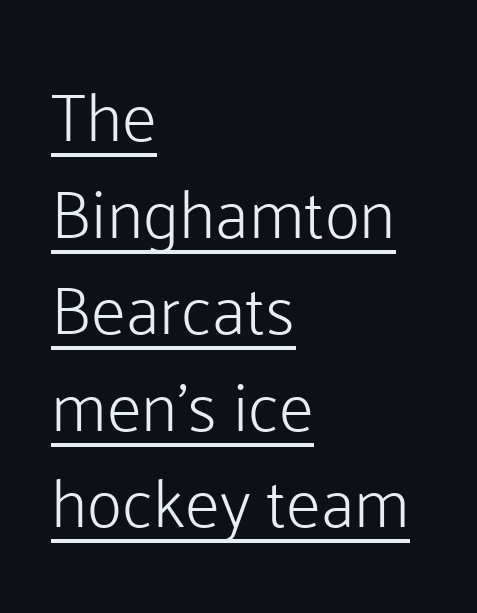
The passage shown is typed in a proportional face where columns would drift. A student would call this left alignment; a typographer would say flush left, rag right. Unbolded letterforms with no extra heft. This rendering leaves character spacing at its baseline value. The glyphs in this specimen are sans serif. The lettering stays uniformly vertical, giving the passage a roman look.
